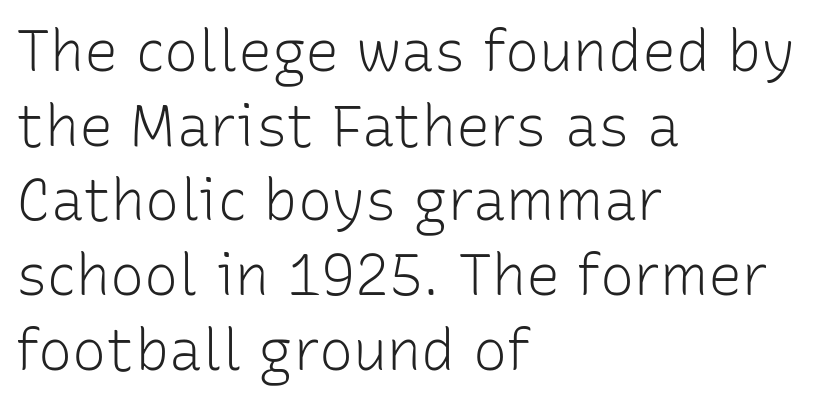
{"serif": "no", "italic": "no", "bold": "no", "weight": "light", "width": "normal", "stroke_contrast": "low", "x_height": "medium", "monospaced": "no", "underline": "no", "align": "left", "line_spacing": "normal", "line_spacing_ratio": 1.31, "letter_spacing": "normal", "letter_spacing_em": 0.0, "glyph_px": 57}
